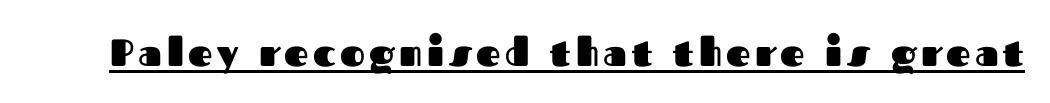
Q: Is the text bold? A: Yes.
Q: Is the text italic (slanted)? A: No, it is upright.
Q: Is the typeface a serif or a sans-serif typeface? A: Sans-serif.
Q: Is the text underlined? A: Yes.
Q: Width (condensed, normal, or wide)? A: Normal.
Q: Stroke contrast? A: Medium.
Q: x-height? A: Medium.
Q: Monospaced? A: No.
